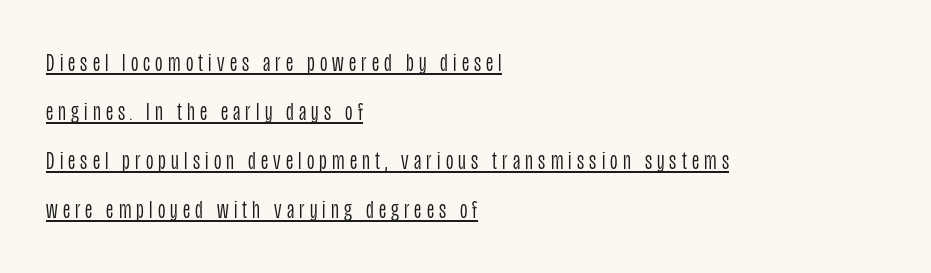
{"italic": "no", "bold": "no", "underline": "yes", "align": "left", "line_spacing_ratio": 1.89, "letter_spacing": "wide", "letter_spacing_em": 0.2, "glyph_px": 26}
